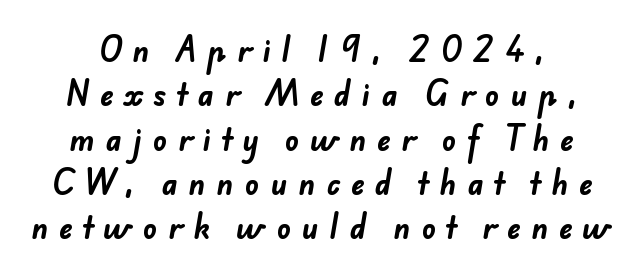
The image shows 29 px bold sans-serif type; set centered, normal line spacing (1.53x), unusually wide letter spacing (+0.37 em), not underlined; low stroke contrast and a small x-height.
